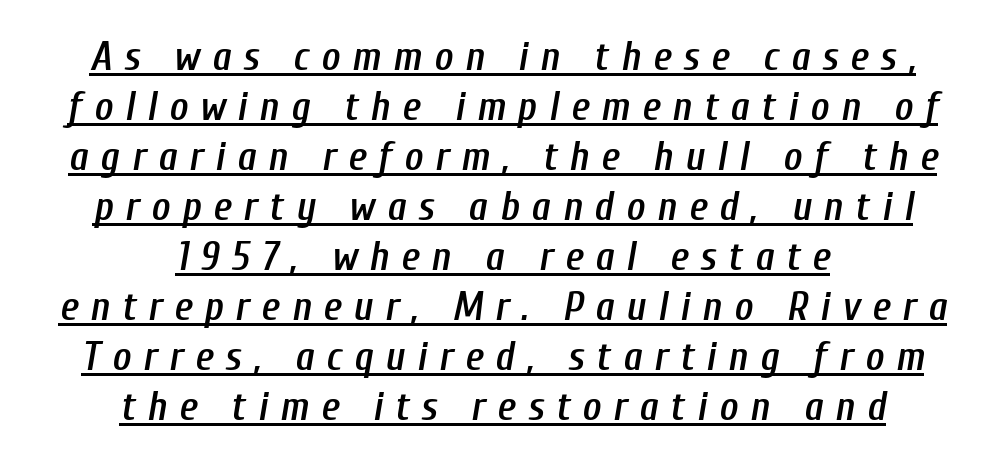
The image shows 40 px semibold, condensed type, italic (leaning right); set centered, normal line spacing (1.25x), unusually wide letter spacing (+0.3 em), underlined; low stroke contrast and a medium x-height.
